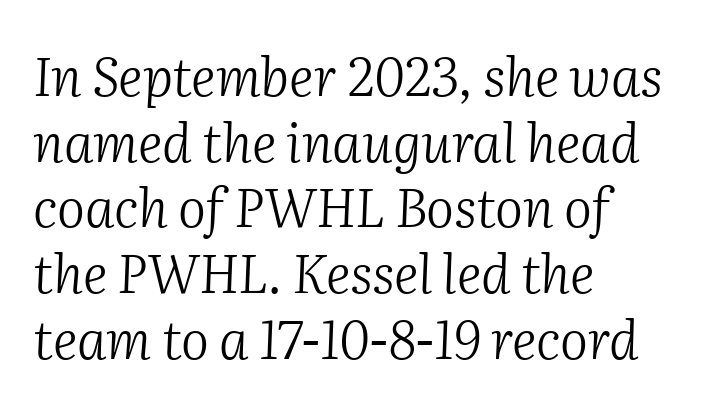
The image shows 53 px light serif type, italic (leaning right); set left-aligned, line spacing 1.24x, normal letter spacing, not underlined; medium stroke contrast and a medium x-height.
